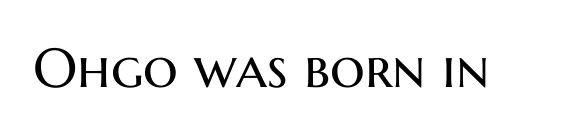
The image shows 55 px regular-weight sans-serif type, upright; set normal letter spacing, not underlined; medium stroke contrast and a medium x-height.
